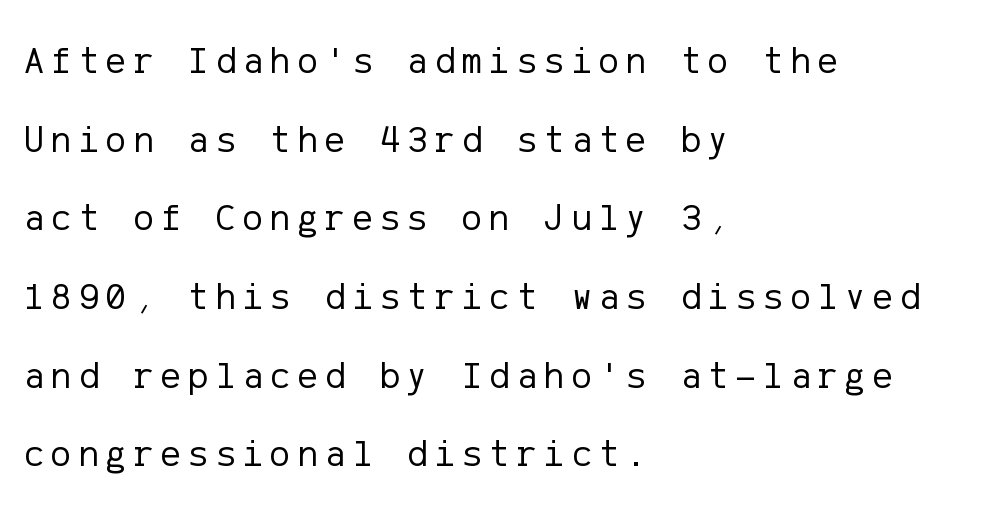
Horizontally, the lines are justified to the leading edge only. Stroke thickness stays within the range of a standard reading face or lighter. Quick note: interline space is abundant. Underlining? Definitely not there. The letters stand upright; this is a roman face. Nothing sits at the stroke ends, so this counts as sans-serif.
